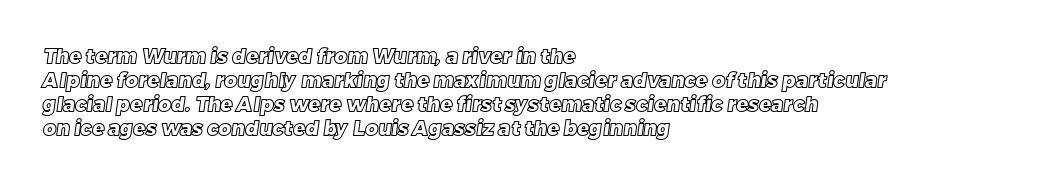
The image shows 20 px text type; set left-aligned, line spacing 1.2x, normal letter spacing, not underlined.
